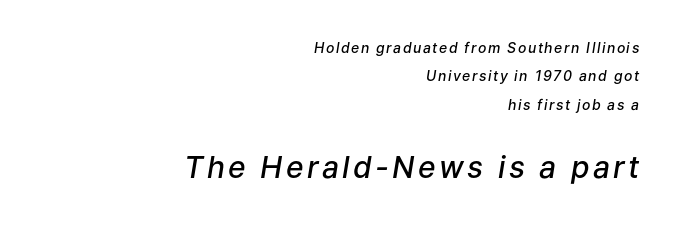
Q: Is the text bold? A: Semi-bold.
Q: Is the text italic (slanted)? A: Yes, it leans right by about 9 degrees.
Q: Is the text underlined? A: No.
Q: How is the paragraph aligned? A: Right-aligned.
Q: Is the spacing between lines tight, normal or loose? A: Loose.
Q: Which block of text is set in a larger size, the first (top) or the second (bottom)? A: The second (bottom) one.
Q: Width (condensed, normal, or wide)? A: Normal.
Q: Stroke contrast? A: Low.
Q: x-height? A: Medium.
Q: Monospaced? A: No.
